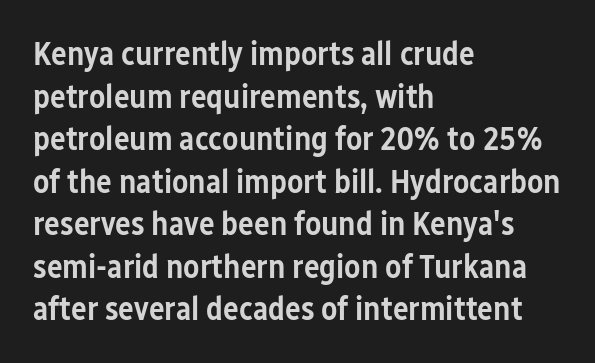
{"serif": "no", "italic": "no", "bold": "semi", "weight": "semibold", "width": "condensed", "stroke_contrast": "low", "x_height": "medium", "monospaced": "no", "underline": "no", "align": "left", "line_spacing": "normal", "line_spacing_ratio": 1.29, "letter_spacing": "normal", "letter_spacing_em": 0.0, "glyph_px": 33}
